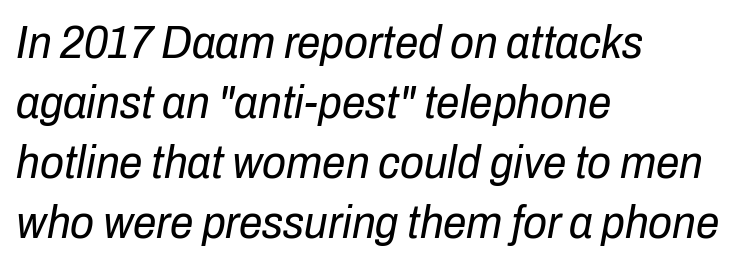
The image shows 47 px regular-weight, condensed type, italic (leaning right); set left-aligned, normal line spacing (1.28x), normal letter spacing, not underlined; low stroke contrast and a medium x-height.
